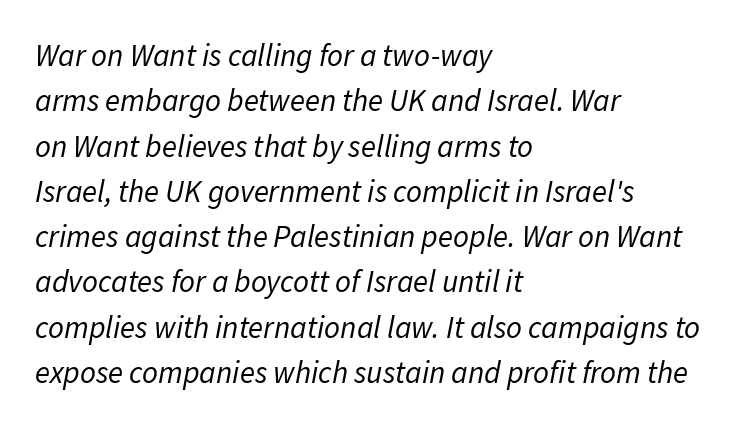
Weight: regular or lighter. Look at the tracking — it's just the regular setting, nothing added. Observe the lean: these are italic letterforms. The rendering uses a moderate line-height, typical for paragraphs.
